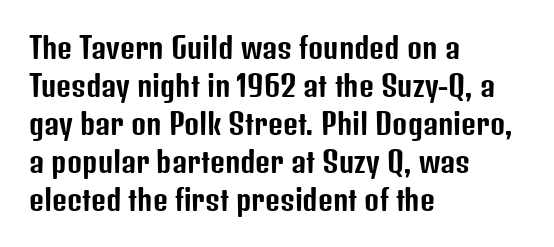
{"serif": "no", "italic": "no", "width": "condensed", "stroke_contrast": "low", "x_height": "medium", "monospaced": "no", "underline": "no", "align": "left", "line_spacing": "normal", "line_spacing_ratio": 1.31, "letter_spacing": "normal", "letter_spacing_em": 0.0, "glyph_px": 29}
